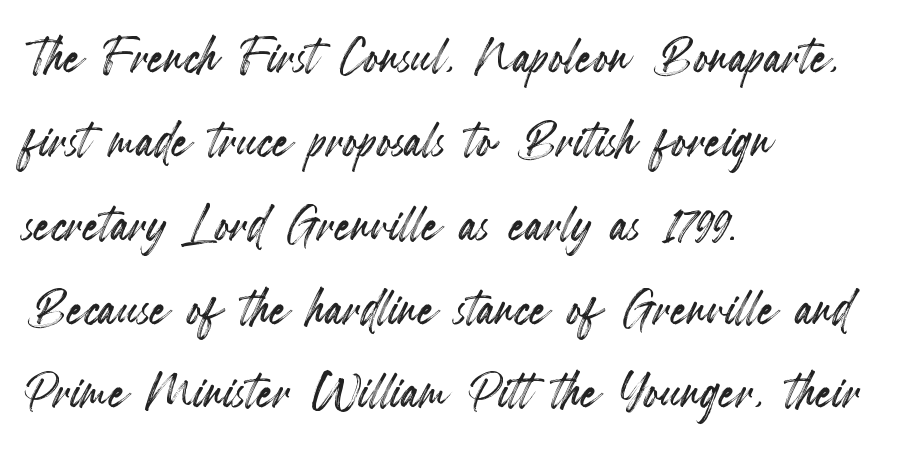
Q: Is the text italic (slanted)? A: Yes.
Q: Is the text underlined? A: No.
Q: How is the paragraph aligned? A: Left-aligned.
Q: Is the spacing between letters normal or unusually wide? A: Normal.
Q: Is the spacing between lines tight, normal or loose? A: Normal.
Q: Width (condensed, normal, or wide)? A: Condensed.
Q: x-height? A: Small.
Q: Monospaced? A: No.
